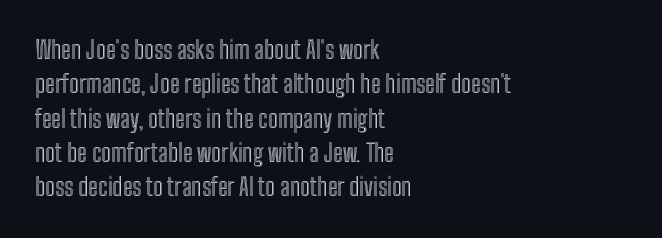
Q: Is the text italic (slanted)? A: No, it is upright.
Q: Is the text underlined? A: No.
Q: How is the paragraph aligned? A: Left-aligned.
Q: Is the spacing between letters normal or unusually wide? A: Normal.
Q: Is the spacing between lines tight, normal or loose? A: Normal.
